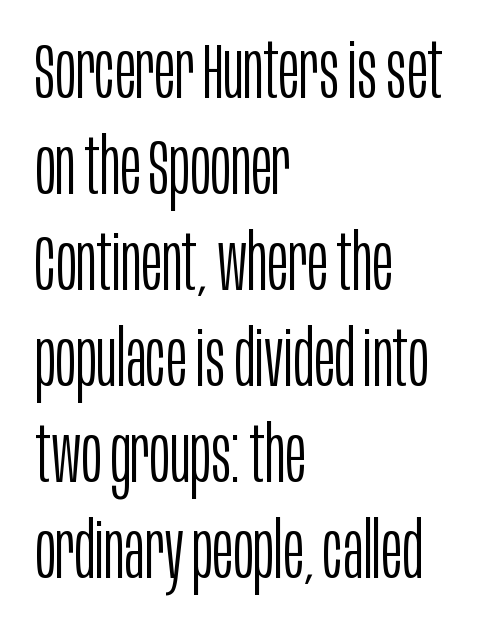
Q: Is the text bold? A: No.
Q: Is the text italic (slanted)? A: No, it is upright.
Q: Is the typeface a serif or a sans-serif typeface? A: Sans-serif.
Q: Is the text underlined? A: No.
Q: How is the paragraph aligned? A: Left-aligned.
Q: Is the spacing between letters normal or unusually wide? A: Normal.
Q: Width (condensed, normal, or wide)? A: Condensed.
Q: Stroke contrast? A: Low.
Q: x-height? A: Large.
Q: Monospaced? A: No.
